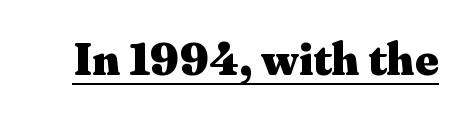
{"serif": "yes", "italic": "no", "bold": "yes", "weight": "heavy", "width": "wide", "stroke_contrast": "medium", "x_height": "medium", "monospaced": "no", "underline": "yes", "letter_spacing": "normal", "letter_spacing_em": 0.0, "glyph_px": 45}
